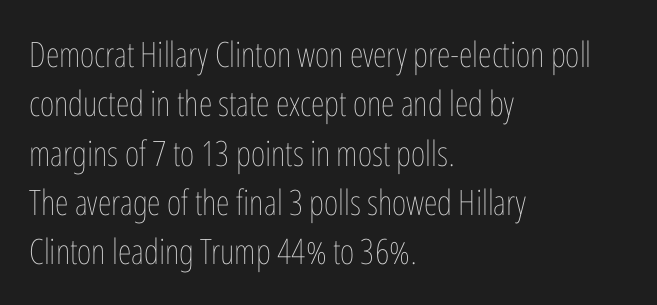
The image shows 35 px thin, condensed type, upright; set left-aligned, normal line spacing (1.41x), normal letter spacing, not underlined; low stroke contrast and a medium x-height.
